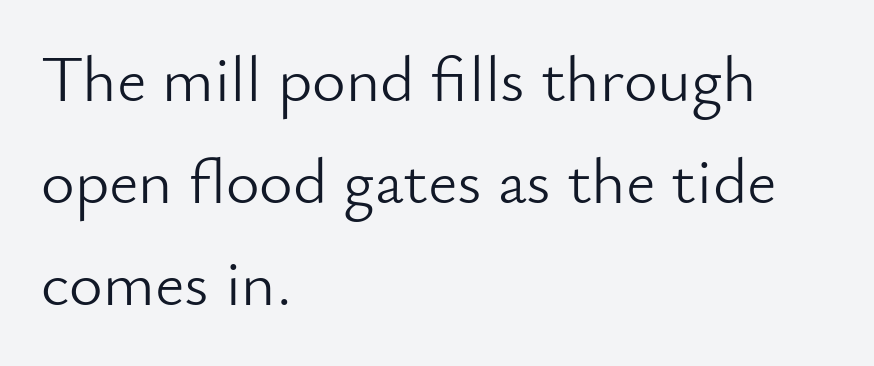
No feet cap the strokes, marking this as sans-serif type. If you drew a ruler down the left edge, every line would touch it. Here the designer chose a conventional face with non-uniform glyph widths. Between one letter and the next there's only the usual sliver of space. Summary of weight: not heavy and not bold.
